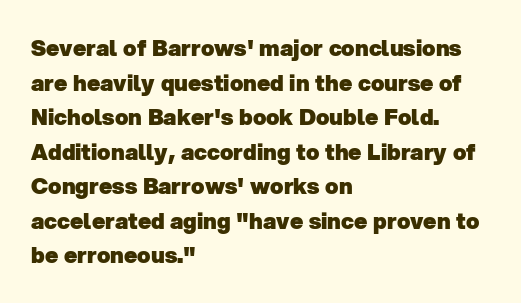
Notice how the passage keeps a crisp vertical edge on the left only. A normal amount of white space separates one row of letters from the next. These lines keep a tight, regular rhythm from letter to letter. The strip under each line holds only bare page.
